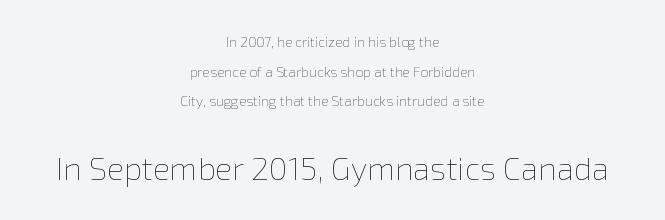
The letters advance in unequal steps, a hallmark of proportional type. Compared with typical body copy, the letter spacing here is the same. Horizontal bands of white between lines are thick stripes. The composition opens small and finishes big.
